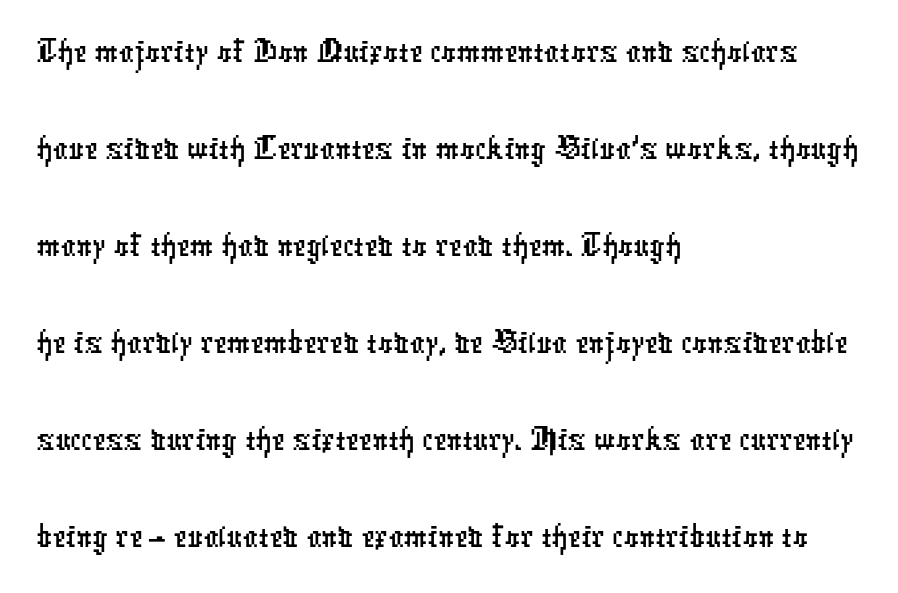
The image shows 74 px condensed sans-serif type; set left-aligned, normal line spacing (1.31x), normal letter spacing, not underlined; low stroke contrast and a medium x-height.
